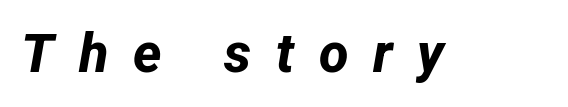
The image shows 54 px bold sans-serif type; set unusually wide letter spacing (+0.46 em), not underlined; low stroke contrast and a medium x-height.
